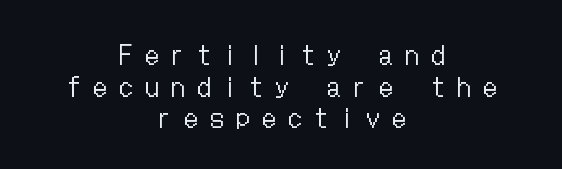
Q: Is the text bold? A: No.
Q: Is the text italic (slanted)? A: No, it is upright.
Q: Is the text underlined? A: No.
Q: How is the paragraph aligned? A: Centered.
Q: Is the spacing between letters normal or unusually wide? A: Unusually wide.
